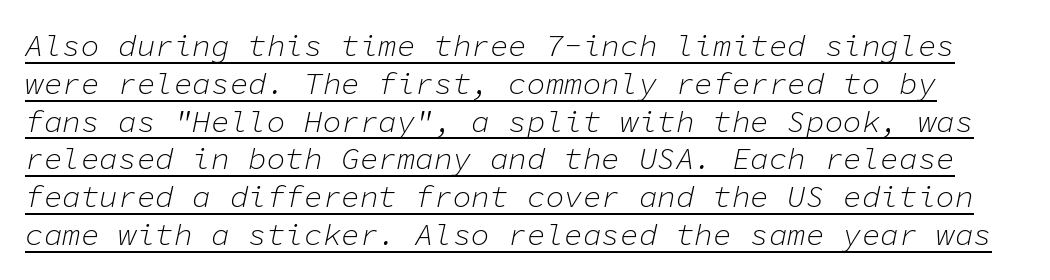
Q: Is the text bold? A: No.
Q: Is the text italic (slanted)? A: Yes, it leans right by about 11 degrees.
Q: Is the text underlined? A: Yes.
Q: Is the spacing between letters normal or unusually wide? A: Normal.
Q: Width (condensed, normal, or wide)? A: Normal.
Q: Stroke contrast? A: Low.
Q: x-height? A: Medium.
Q: Monospaced? A: Yes.
